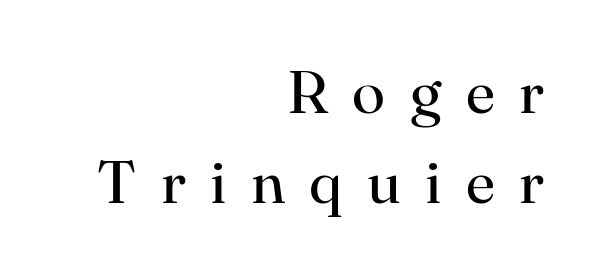
The image shows 61 px regular-weight serif type, upright; set right-aligned, normal line spacing (1.47x), unusually wide letter spacing (+0.4 em), not underlined; high stroke contrast and a small x-height.
